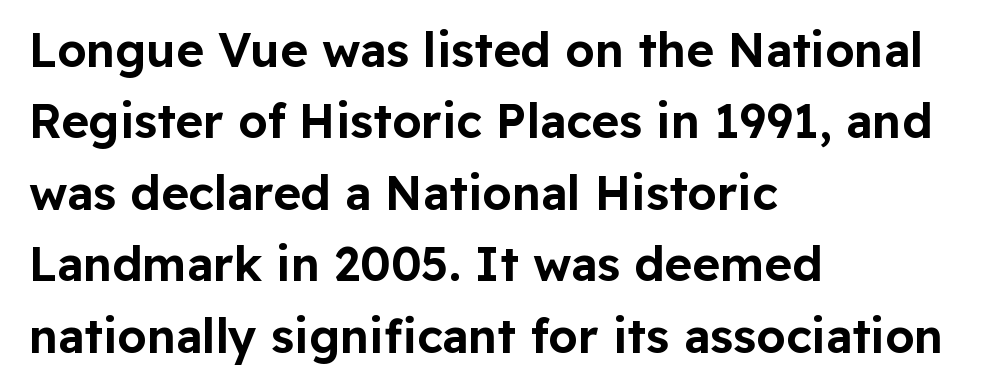
{"serif": "no", "italic": "no", "width": "normal", "stroke_contrast": "low", "x_height": "medium", "monospaced": "no", "underline": "no", "align": "left", "line_spacing": "normal", "line_spacing_ratio": 1.52, "letter_spacing": "normal", "letter_spacing_em": 0.0, "glyph_px": 47}
